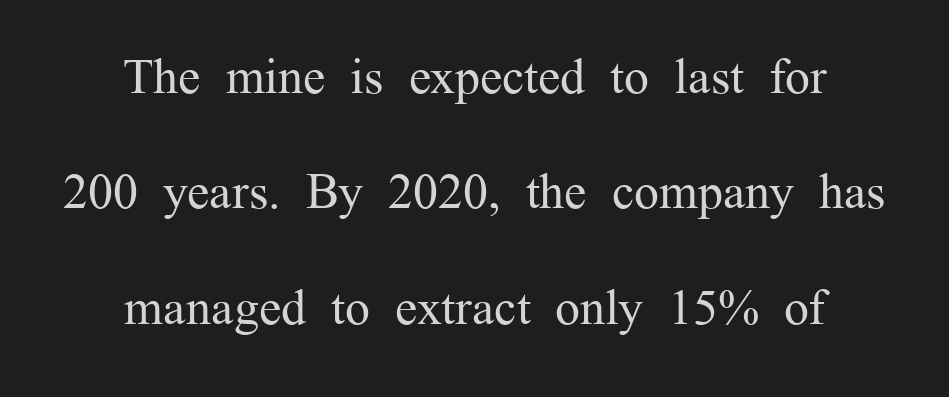
Q: Is the text bold? A: No.
Q: Is the text italic (slanted)? A: No, it is upright.
Q: Is the typeface a serif or a sans-serif typeface? A: Serif.
Q: Is the text underlined? A: No.
Q: How is the paragraph aligned? A: Centered.
Q: Is the spacing between letters normal or unusually wide? A: Normal.
Q: Is the spacing between lines tight, normal or loose? A: Loose.
Q: Width (condensed, normal, or wide)? A: Normal.
Q: Stroke contrast? A: Medium.
Q: x-height? A: Medium.
Q: Monospaced? A: No.
